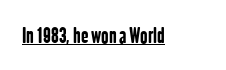
The image shows 20 px bold type, upright; set normal letter spacing, underlined.
